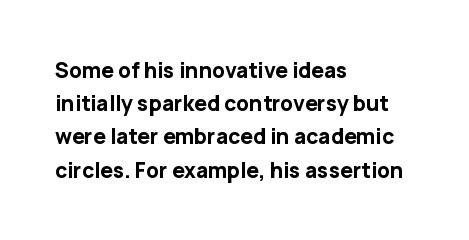
The image shows 21 px bold type, upright; set left-aligned, normal line spacing (1.58x), normal letter spacing, not underlined.
